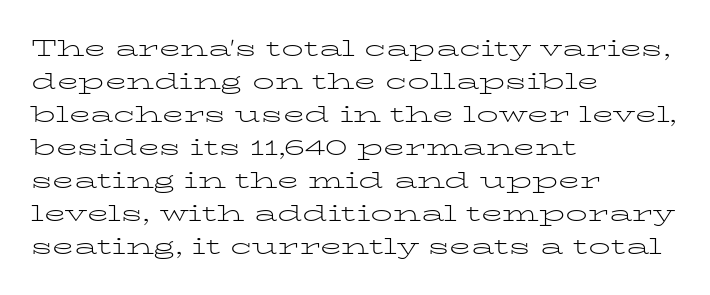
Q: Is the text bold? A: No.
Q: Is the text italic (slanted)? A: No, it is upright.
Q: Is the text underlined? A: No.
Q: How is the paragraph aligned? A: Left-aligned.
Q: Is the spacing between letters normal or unusually wide? A: Normal.
Q: Is the spacing between lines tight, normal or loose? A: Normal.
